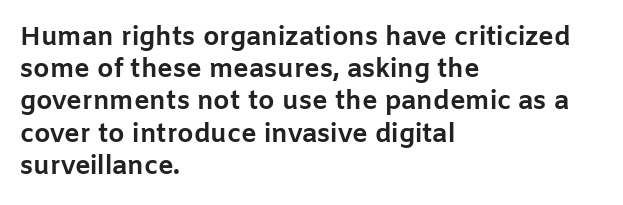
Q: Is the text bold? A: Yes.
Q: Is the text italic (slanted)? A: No, it is upright.
Q: Is the text underlined? A: No.
Q: How is the paragraph aligned? A: Left-aligned.
Q: Is the spacing between letters normal or unusually wide? A: Normal.
